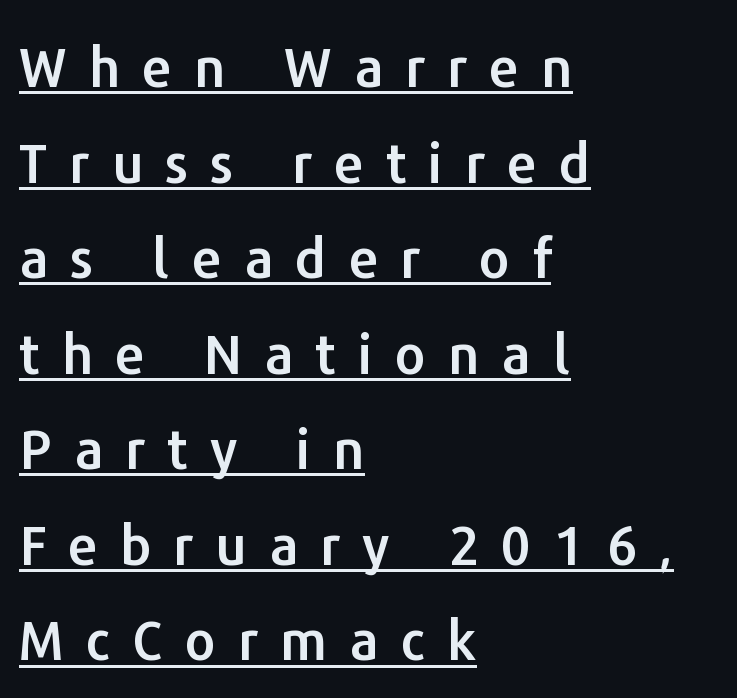
{"serif": "no", "italic": "no", "width": "normal", "stroke_contrast": "low", "x_height": "medium", "monospaced": "no", "underline": "yes", "align": "left", "line_spacing_ratio": 1.77, "letter_spacing": "wide", "letter_spacing_em": 0.41, "glyph_px": 54}
